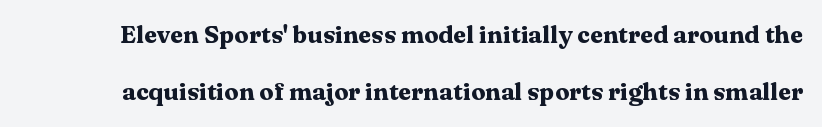
The image shows 24 px bold type, upright; set loose line spacing (2.38x), normal letter spacing, not underlined.
